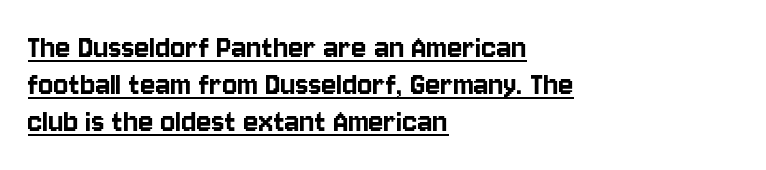
The image shows 35 px condensed sans-serif type, upright; set left-aligned, tight line spacing (1.06x), normal letter spacing, underlined; low stroke contrast and a large x-height.
